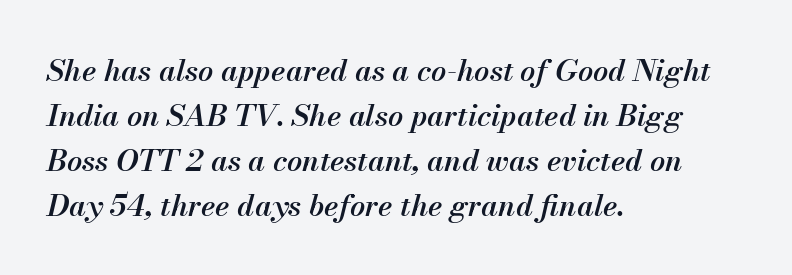
{"italic": "yes", "lean": "right", "slant_degrees": 13, "bold": "semi", "weight": "semibold", "width": "normal", "stroke_contrast": "medium", "x_height": "small", "monospaced": "no", "underline": "no", "align": "left", "line_spacing": "normal", "line_spacing_ratio": 1.5, "letter_spacing": "normal", "letter_spacing_em": 0.0, "glyph_px": 30}
